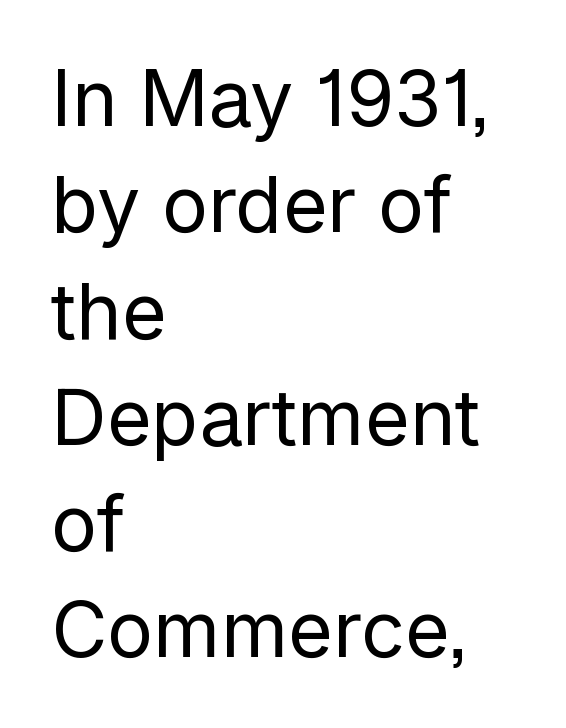
Layout note: lines flush left. Each stroke keeps to a modest, everyday thickness or less. A typesetter would mark this as roman, not italic. The space beneath each line is pristine and unruled.
